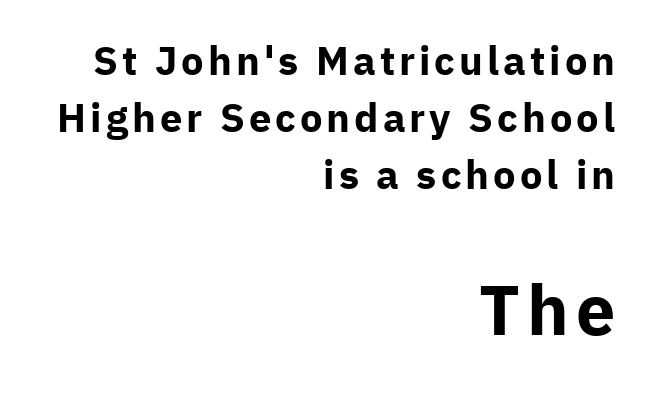
Q: Is the text bold? A: Yes.
Q: Is the text italic (slanted)? A: No, it is upright.
Q: Is the typeface a serif or a sans-serif typeface? A: Sans-serif.
Q: Is the text underlined? A: No.
Q: How is the paragraph aligned? A: Right-aligned.
Q: Is the spacing between lines tight, normal or loose? A: Normal.
Q: Which block of text is set in a larger size, the first (top) or the second (bottom)? A: The second (bottom) one.
Q: Width (condensed, normal, or wide)? A: Normal.
Q: Stroke contrast? A: Low.
Q: x-height? A: Medium.
Q: Monospaced? A: No.
